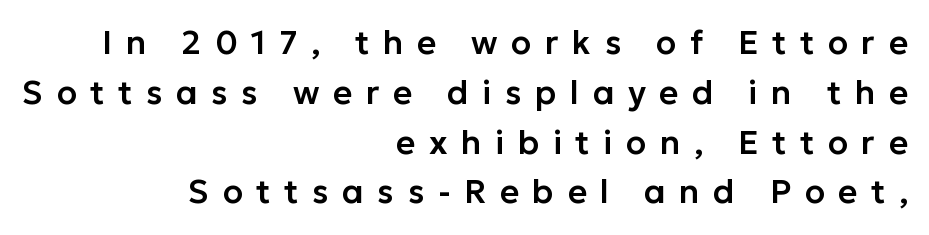
{"serif": "no", "italic": "no", "width": "normal", "stroke_contrast": "low", "x_height": "medium", "monospaced": "no", "underline": "no", "align": "right", "line_spacing": "normal", "line_spacing_ratio": 1.51, "letter_spacing": "wide", "letter_spacing_em": 0.41, "glyph_px": 33}
